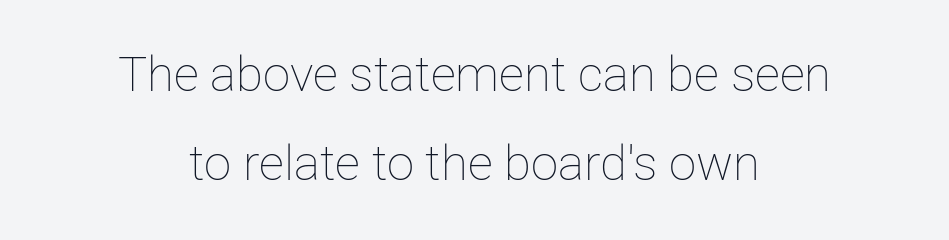
Q: Is the text bold? A: No.
Q: Is the text italic (slanted)? A: No, it is upright.
Q: Is the text underlined? A: No.
Q: How is the paragraph aligned? A: Centered.
Q: Is the spacing between letters normal or unusually wide? A: Normal.
Q: Width (condensed, normal, or wide)? A: Normal.
Q: Stroke contrast? A: Low.
Q: x-height? A: Medium.
Q: Monospaced? A: No.
